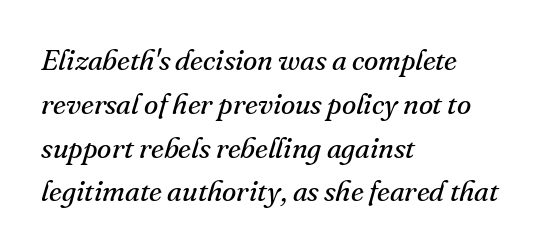
The letterforms sit at book weight or below. Observe the lean: these are italic letterforms. You could not count columns in this text — the font is proportionally spaced. The ragged edge is on the right, which tells us the setting is flush left. Quick note: interline space is typical. Here the glyphs are tracked normally, forming tight word shapes.
